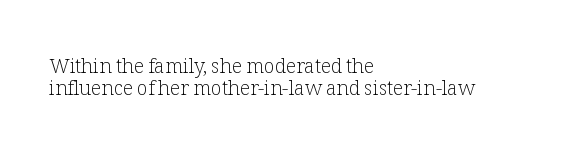
Any mark beneath the type? The region is blank. This rendering uses left alignment, leaving the right contour irregular. The passage shown stacks its lines with hardly any gap. A light-to-regular cut is what we see here.
